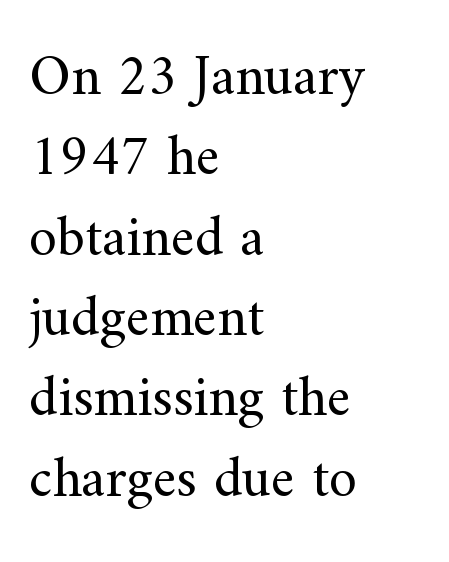
{"serif": "yes", "italic": "no", "bold": "no", "weight": "regular", "width": "normal", "stroke_contrast": "medium", "x_height": "small", "monospaced": "no", "underline": "no", "align": "left", "line_spacing": "normal", "line_spacing_ratio": 1.41, "letter_spacing": "normal", "letter_spacing_em": 0.0, "glyph_px": 57}
